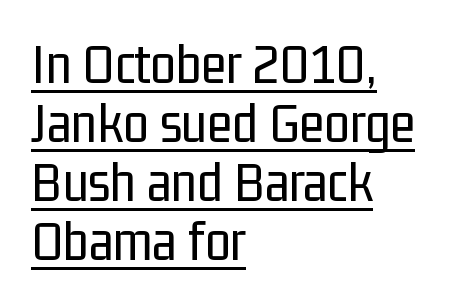
Line beginnings align vertically; line endings do not. The passage shown is typed in a proportional face where columns would drift. Looks like someone drew a line under every word here. Note: no serifs on the glyphs. The letters stand straight up with perfectly vertical stems. Spacing between characters is what you'd get straight out of the box.
